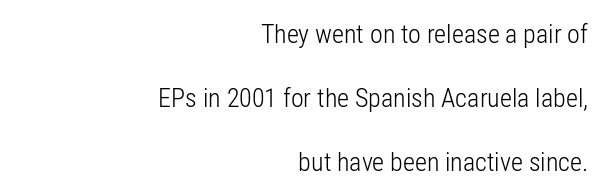
Designer's note — italics off, roman on. The space beneath each line is pristine and unruled. Is the stroke heavy? The answer is a plain regular-or-lighter. In terms of letterspacing, this is plain default setting. One-word summary of the alignment: right.
